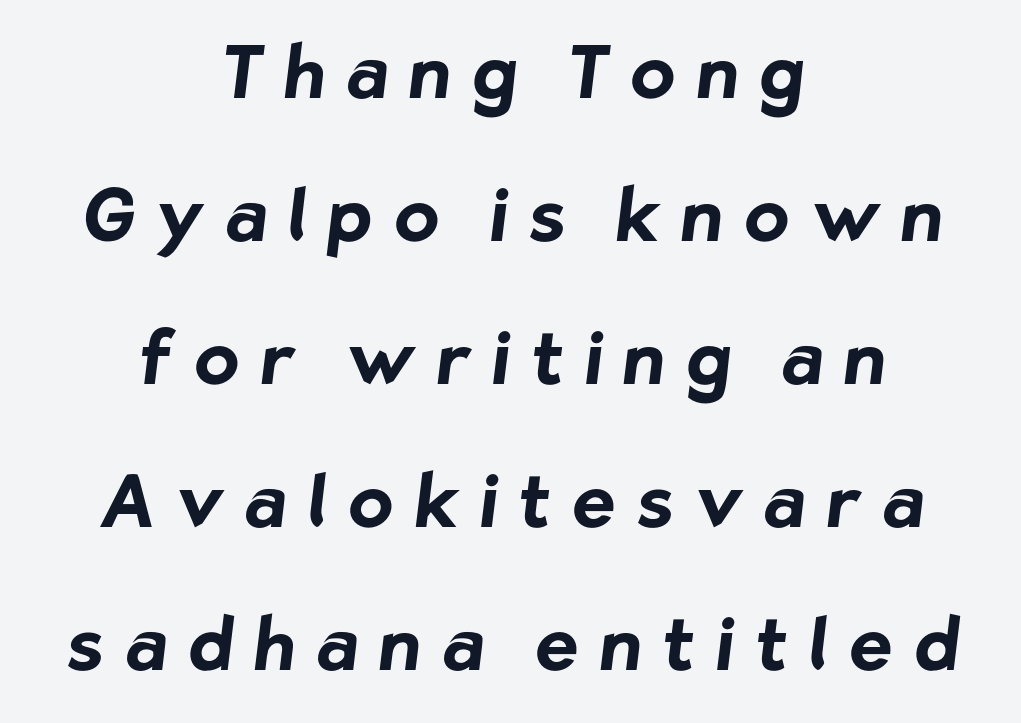
Descender tails drop into unmarked territory. Substantial extra tracking has been applied to these lines. Compared with typical paragraphs, the rows here are farther apart. Look at the bottom of the vertical strokes: they stop flat, with no serifs. The typesetter chose a symmetrical, centered arrangement here.
